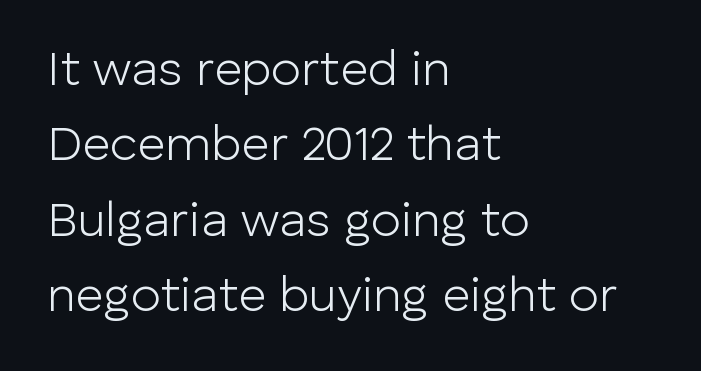
The axis of the letterforms is exactly vertical. Stem width sits at or under what a default text font uses. Normally led — the rows are evenly, conventionally spaced. These lines are composed in type without serifs. Nobody touched the tracking dial on this one.
